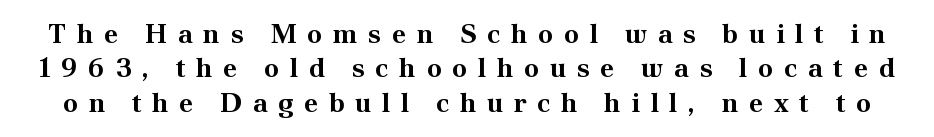
Q: Is the text bold? A: Yes.
Q: Is the text italic (slanted)? A: No, it is upright.
Q: Is the text underlined? A: No.
Q: Is the spacing between letters normal or unusually wide? A: Unusually wide.
Q: Is the spacing between lines tight, normal or loose? A: Normal.
